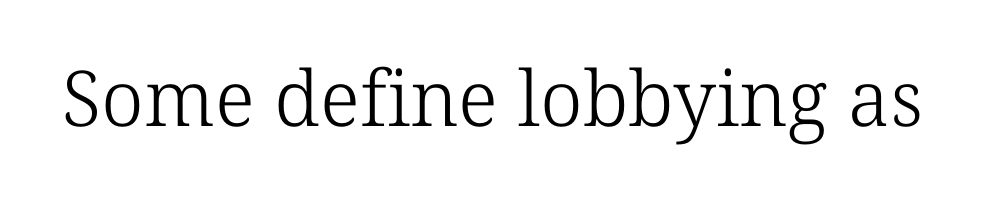
Heaviness? Minimal to ordinary, like unemphasized prose. Proportional: the letters do not fall into vertical columns. The string is rendered with underlining switched off. Little horizontal feet cap the strokes, marking this as serif type. The horizontal fit of the characters is conventional and even.
